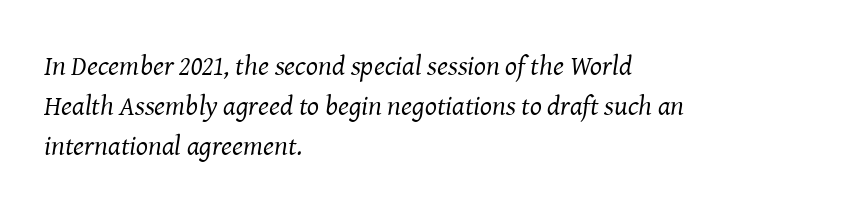
Q: Is the text bold? A: No.
Q: Is the text italic (slanted)? A: Yes, it leans right by about 8 degrees.
Q: Is the typeface a serif or a sans-serif typeface? A: Serif.
Q: Is the text underlined? A: No.
Q: How is the paragraph aligned? A: Left-aligned.
Q: Is the spacing between letters normal or unusually wide? A: Normal.
Q: Is the spacing between lines tight, normal or loose? A: Normal.
Q: Width (condensed, normal, or wide)? A: Normal.
Q: Stroke contrast? A: Medium.
Q: x-height? A: Medium.
Q: Monospaced? A: No.
